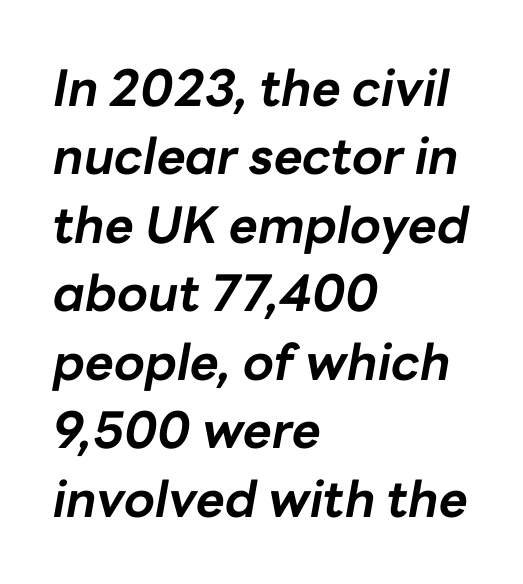
{"italic": "yes", "lean": "right", "slant_degrees": 10, "bold": "yes", "weight": "bold", "width": "normal", "stroke_contrast": "low", "x_height": "medium", "monospaced": "no", "underline": "no", "align": "left", "line_spacing": "normal", "line_spacing_ratio": 1.37, "letter_spacing": "normal", "letter_spacing_em": 0.0, "glyph_px": 50}
